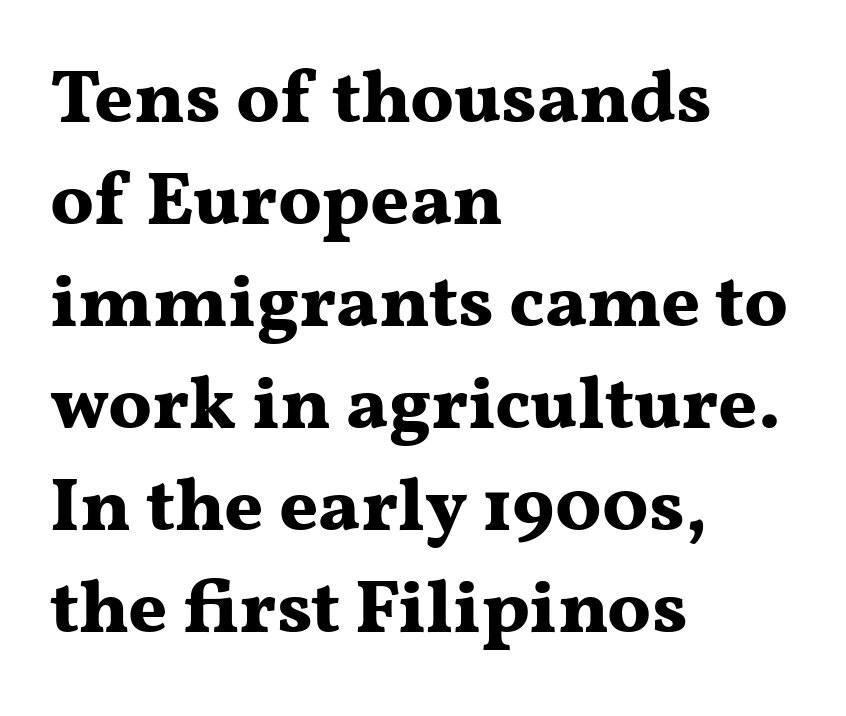
Q: Is the text bold? A: Yes.
Q: Is the text italic (slanted)? A: No, it is upright.
Q: Is the typeface a serif or a sans-serif typeface? A: Serif.
Q: Is the text underlined? A: No.
Q: How is the paragraph aligned? A: Left-aligned.
Q: Is the spacing between letters normal or unusually wide? A: Normal.
Q: Is the spacing between lines tight, normal or loose? A: Normal.
Q: Width (condensed, normal, or wide)? A: Wide.
Q: Stroke contrast? A: Medium.
Q: x-height? A: Medium.
Q: Monospaced? A: No.
